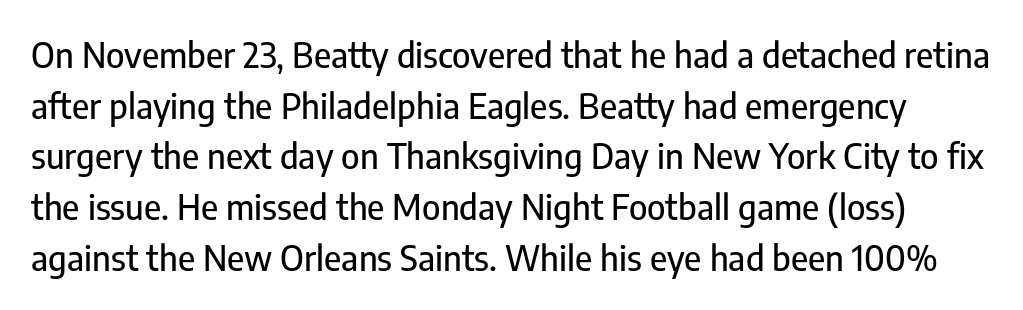
{"serif": "no", "italic": "no", "width": "condensed", "stroke_contrast": "low", "x_height": "medium", "monospaced": "no", "underline": "no", "line_spacing": "normal", "line_spacing_ratio": 1.45, "letter_spacing": "normal", "letter_spacing_em": 0.0, "glyph_px": 35}
